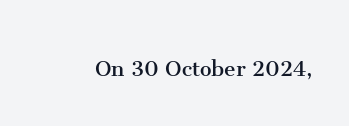
Q: Is the text bold? A: No.
Q: Is the text italic (slanted)? A: No, it is upright.
Q: Is the text underlined? A: No.
Q: Is the spacing between letters normal or unusually wide? A: Normal.
